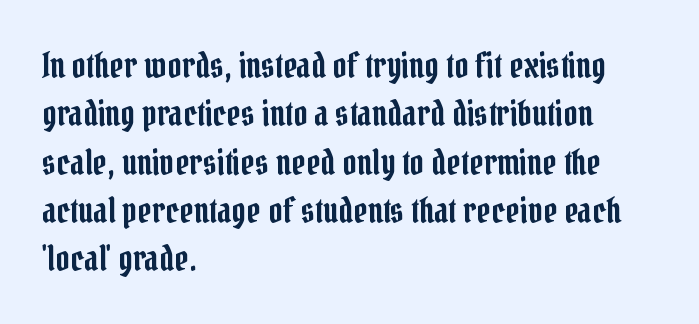
The image shows 35 px condensed serif type, upright; set left-aligned, normal line spacing (1.38x), normal letter spacing, not underlined; low stroke contrast and a medium x-height.
